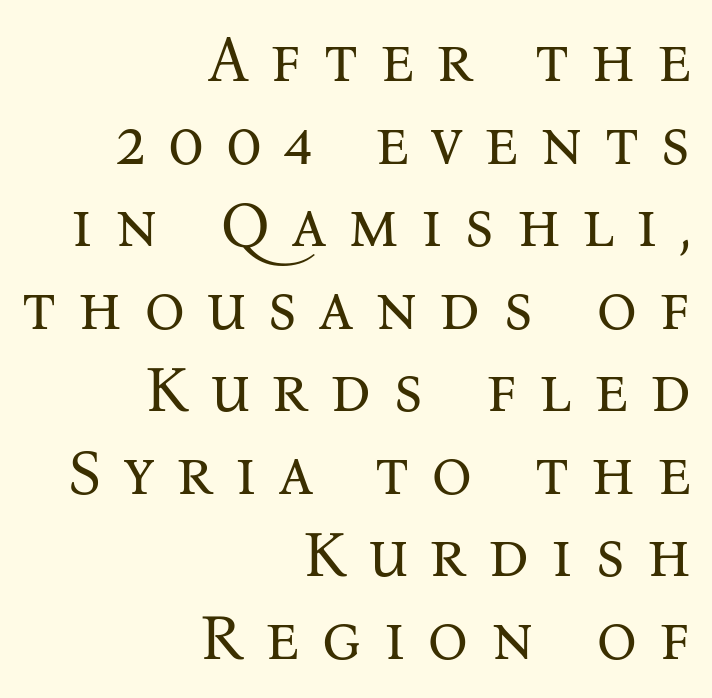
The image shows 64 px regular-weight serif type, upright; set right-aligned, normal line spacing (1.29x), unusually wide letter spacing (+0.34 em), not underlined; medium stroke contrast and a medium x-height.
